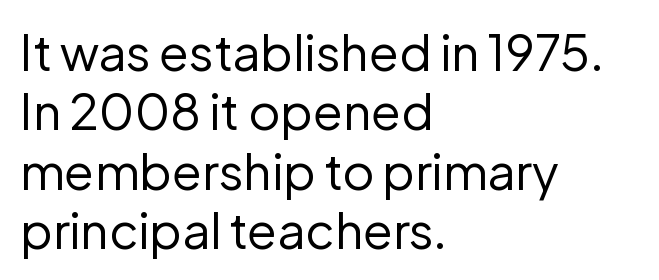
Q: Is the text bold? A: No.
Q: Is the text italic (slanted)? A: No, it is upright.
Q: Is the typeface a serif or a sans-serif typeface? A: Sans-serif.
Q: Is the text underlined? A: No.
Q: How is the paragraph aligned? A: Left-aligned.
Q: Is the spacing between letters normal or unusually wide? A: Normal.
Q: Width (condensed, normal, or wide)? A: Normal.
Q: Stroke contrast? A: Low.
Q: x-height? A: Medium.
Q: Monospaced? A: No.
